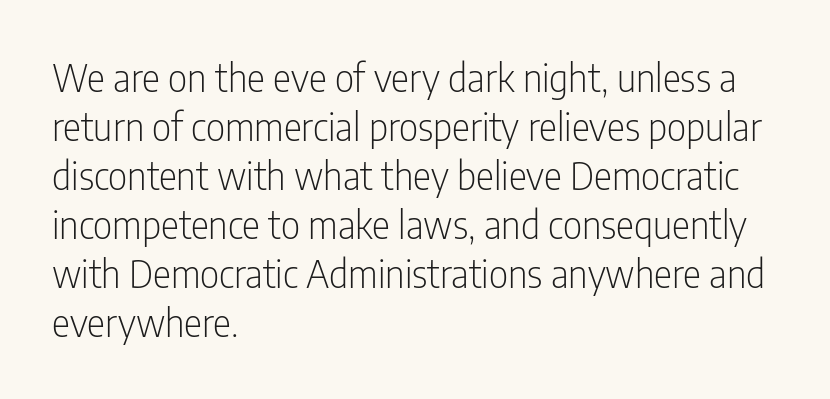
{"serif": "no", "italic": "no", "bold": "no", "weight": "light", "width": "condensed", "stroke_contrast": "low", "x_height": "medium", "monospaced": "no", "underline": "no", "align": "left", "line_spacing": "normal", "line_spacing_ratio": 1.29, "letter_spacing": "normal", "letter_spacing_em": 0.0, "glyph_px": 38}
